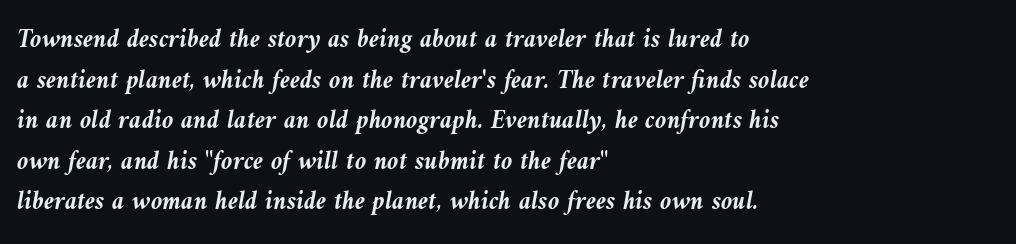
Q: Is the text bold? A: Yes.
Q: Is the text italic (slanted)? A: Yes, it leans left by about 9 degrees.
Q: Is the text underlined? A: No.
Q: How is the paragraph aligned? A: Left-aligned.
Q: Is the spacing between letters normal or unusually wide? A: Normal.
Q: Is the spacing between lines tight, normal or loose? A: Normal.
